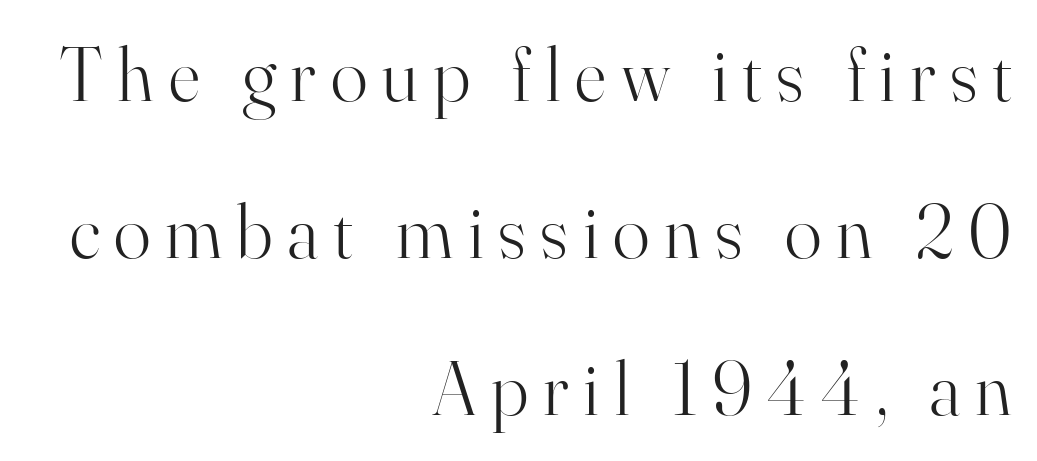
The image shows 77 px light serif type, upright; set right-aligned, loose line spacing (2.04x), not underlined; high stroke contrast and a small x-height.
